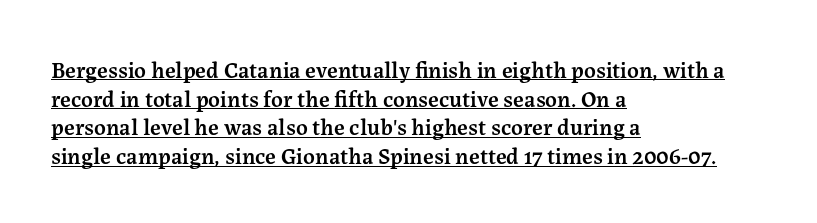
{"italic": "no", "bold": "semi", "underline": "yes", "align": "left", "line_spacing": "normal", "line_spacing_ratio": 1.25, "letter_spacing": "normal", "letter_spacing_em": 0.0, "glyph_px": 23}
